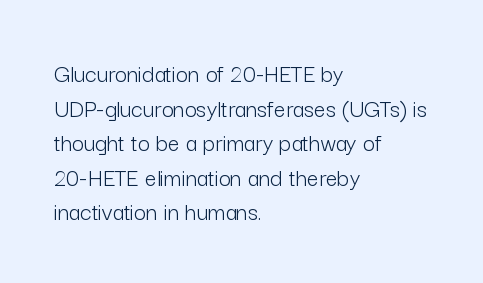
{"italic": "no", "bold": "no", "underline": "no", "align": "left", "line_spacing": "normal", "line_spacing_ratio": 1.33, "letter_spacing": "normal", "letter_spacing_em": 0.0, "glyph_px": 26}
